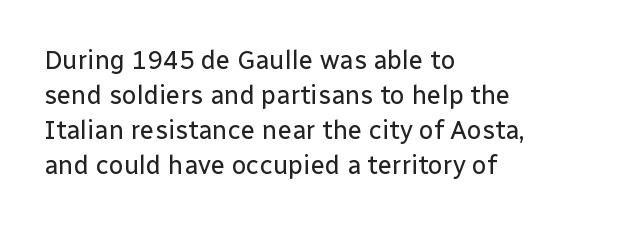
{"italic": "no", "bold": "no", "underline": "no", "align": "left", "line_spacing": "normal", "line_spacing_ratio": 1.34, "letter_spacing": "normal", "letter_spacing_em": 0.0, "glyph_px": 26}
